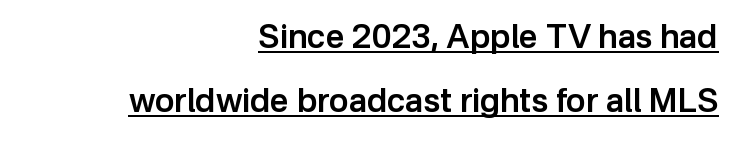
{"serif": "no", "italic": "no", "bold": "semi", "weight": "semibold", "width": "normal", "stroke_contrast": "low", "x_height": "medium", "monospaced": "no", "underline": "yes", "align": "right", "line_spacing": "loose", "line_spacing_ratio": 1.94, "letter_spacing": "normal", "letter_spacing_em": 0.0, "glyph_px": 33}
